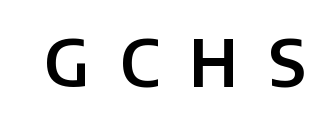
{"serif": "no", "italic": "no", "width": "normal", "stroke_contrast": "low", "x_height": "large", "monospaced": "no", "underline": "no", "letter_spacing": "wide", "letter_spacing_em": 0.47, "glyph_px": 65}
